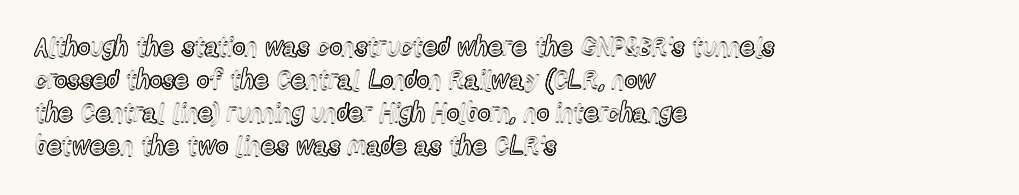
Q: Is the text italic (slanted)? A: Yes.
Q: Is the text underlined? A: No.
Q: How is the paragraph aligned? A: Left-aligned.
Q: Is the spacing between letters normal or unusually wide? A: Normal.
Q: Is the spacing between lines tight, normal or loose? A: Normal.
